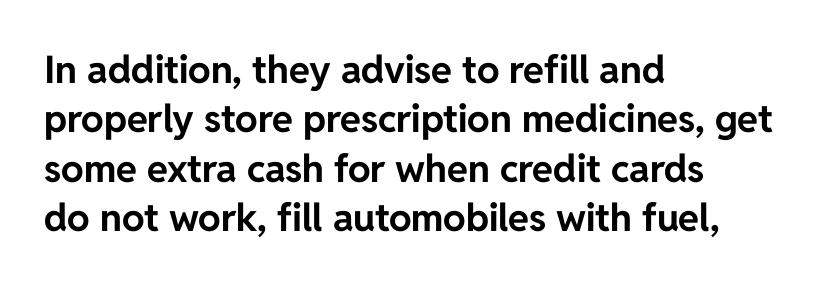
{"serif": "no", "italic": "no", "bold": "yes", "weight": "bold", "width": "normal", "stroke_contrast": "low", "x_height": "medium", "monospaced": "no", "underline": "no", "align": "left", "line_spacing": "normal", "line_spacing_ratio": 1.3, "letter_spacing": "normal", "letter_spacing_em": 0.0, "glyph_px": 38}
